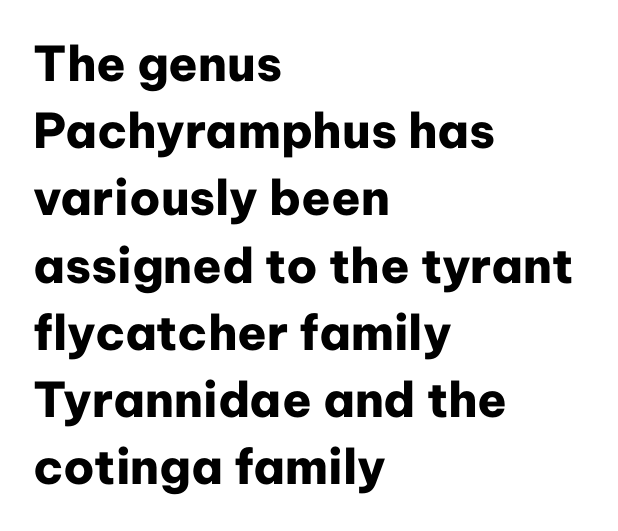
The image shows 48 px heavy sans-serif type, upright; set left-aligned, normal line spacing (1.4x), normal letter spacing, not underlined; low stroke contrast and a medium x-height.
